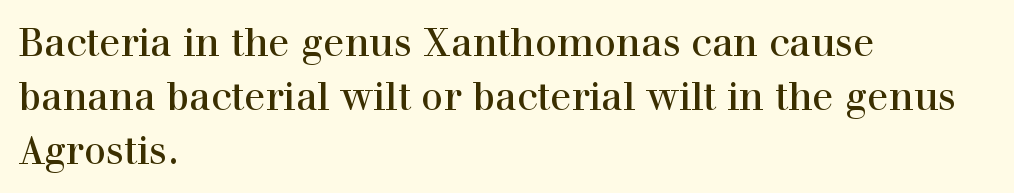
{"serif": "yes", "italic": "no", "width": "normal", "x_height": "medium", "monospaced": "no", "underline": "no", "align": "left", "line_spacing": "normal", "line_spacing_ratio": 1.38, "letter_spacing": "normal", "letter_spacing_em": 0.0, "glyph_px": 39}
